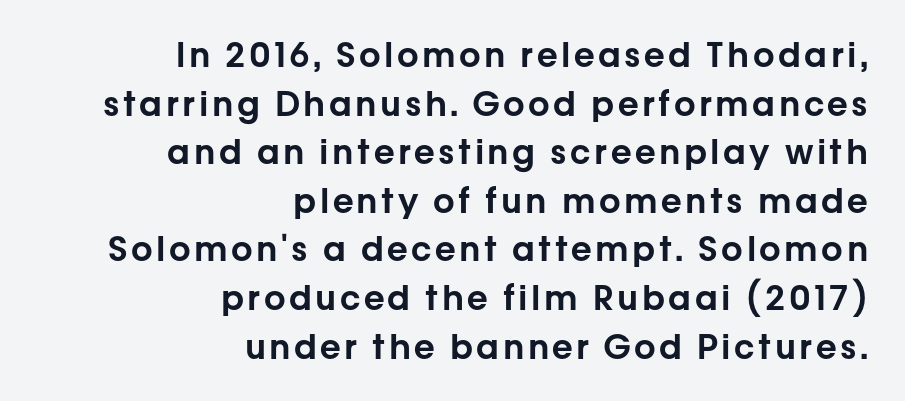
Q: Is the text italic (slanted)? A: No, it is upright.
Q: Is the typeface a serif or a sans-serif typeface? A: Sans-serif.
Q: Is the text underlined? A: No.
Q: How is the paragraph aligned? A: Right-aligned.
Q: Is the spacing between lines tight, normal or loose? A: Normal.
Q: Width (condensed, normal, or wide)? A: Normal.
Q: Stroke contrast? A: Low.
Q: x-height? A: Medium.
Q: Monospaced? A: No.
